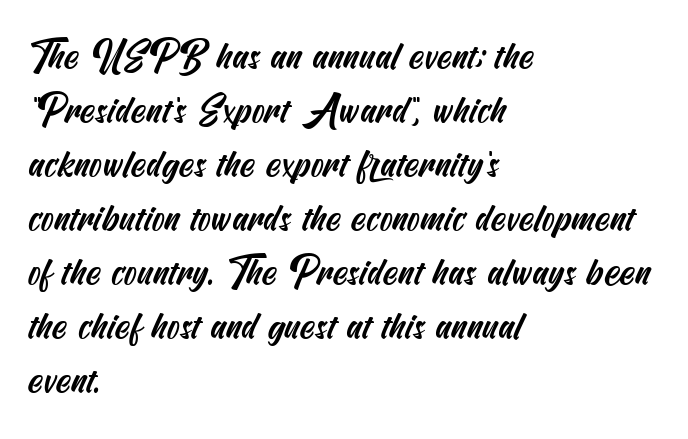
Q: Is the typeface a serif or a sans-serif typeface? A: Sans-serif.
Q: Is the text underlined? A: No.
Q: How is the paragraph aligned? A: Left-aligned.
Q: Is the spacing between letters normal or unusually wide? A: Normal.
Q: Is the spacing between lines tight, normal or loose? A: Normal.
Q: Width (condensed, normal, or wide)? A: Condensed.
Q: Stroke contrast? A: Medium.
Q: x-height? A: Small.
